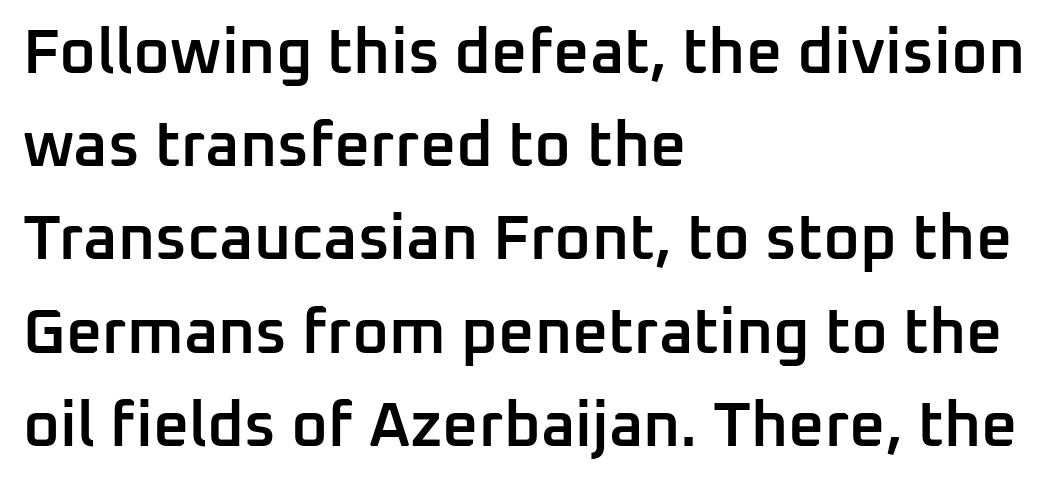
Q: Is the text bold? A: Semi-bold.
Q: Is the text italic (slanted)? A: No, it is upright.
Q: Is the typeface a serif or a sans-serif typeface? A: Sans-serif.
Q: Is the text underlined? A: No.
Q: How is the paragraph aligned? A: Left-aligned.
Q: Is the spacing between letters normal or unusually wide? A: Normal.
Q: Is the spacing between lines tight, normal or loose? A: Normal.
Q: Width (condensed, normal, or wide)? A: Normal.
Q: Stroke contrast? A: Low.
Q: x-height? A: Medium.
Q: Monospaced? A: No.
